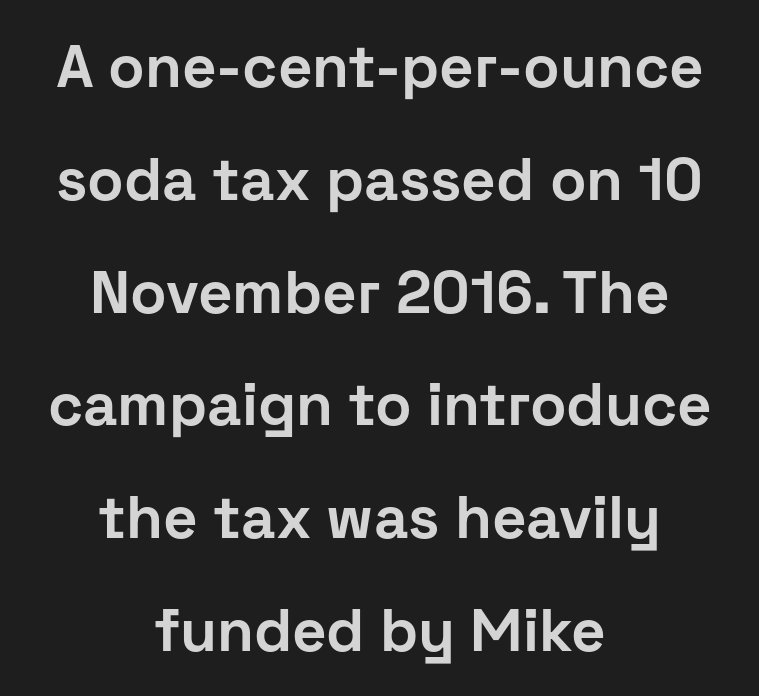
Q: Is the text bold? A: Yes.
Q: Is the text italic (slanted)? A: No, it is upright.
Q: Is the typeface a serif or a sans-serif typeface? A: Sans-serif.
Q: Is the text underlined? A: No.
Q: How is the paragraph aligned? A: Centered.
Q: Is the spacing between letters normal or unusually wide? A: Normal.
Q: Width (condensed, normal, or wide)? A: Normal.
Q: Stroke contrast? A: Low.
Q: x-height? A: Medium.
Q: Monospaced? A: No.
